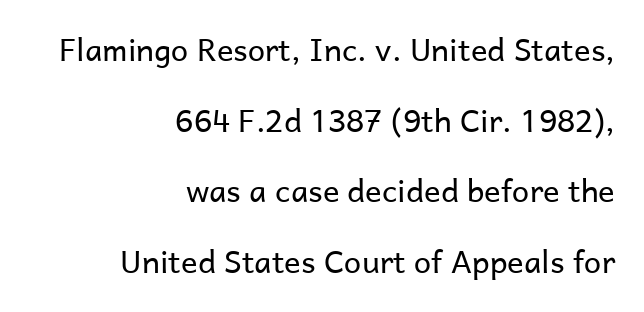
The image shows 31 px regular-weight sans-serif type, upright; set right-aligned, loose line spacing (2.28x), normal letter spacing, not underlined; low stroke contrast and a medium x-height.
